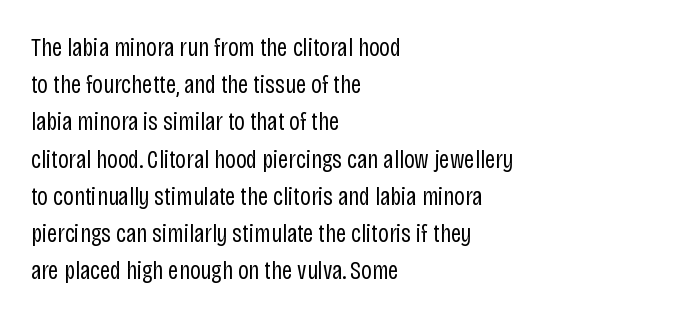
Q: Is the text bold? A: No.
Q: Is the text italic (slanted)? A: No, it is upright.
Q: Is the text underlined? A: No.
Q: How is the paragraph aligned? A: Left-aligned.
Q: Is the spacing between letters normal or unusually wide? A: Normal.
Q: Is the spacing between lines tight, normal or loose? A: Normal.
